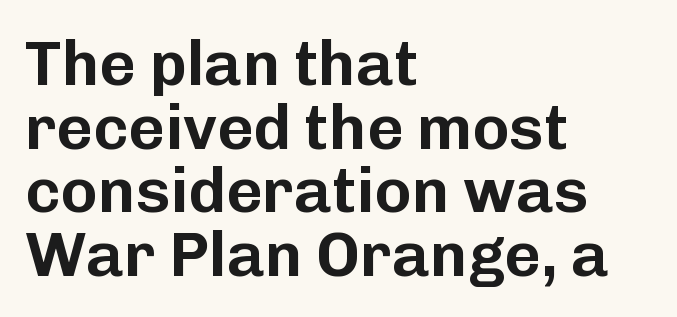
The image shows 63 px sans-serif type, upright; set left-aligned, tight line spacing (1.01x), normal letter spacing, not underlined; low stroke contrast and a medium x-height.
